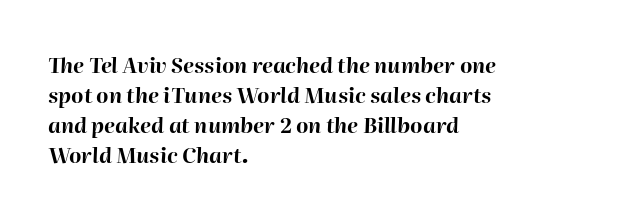
{"italic": "yes", "lean": "right", "slant_degrees": 2, "bold": "yes", "underline": "no", "align": "left", "line_spacing": "normal", "line_spacing_ratio": 1.43, "letter_spacing": "normal", "letter_spacing_em": 0.0, "glyph_px": 21}
